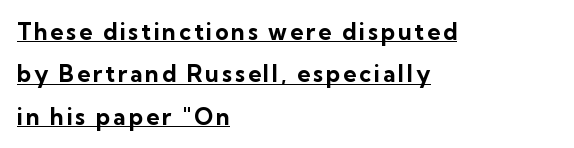
All the whitespace from short lines collects on the right. A roman cut, with each character standing at attention. The rendering uses a bold face; every stroke is thick and dark. Decoration check: the copy is underlined.
